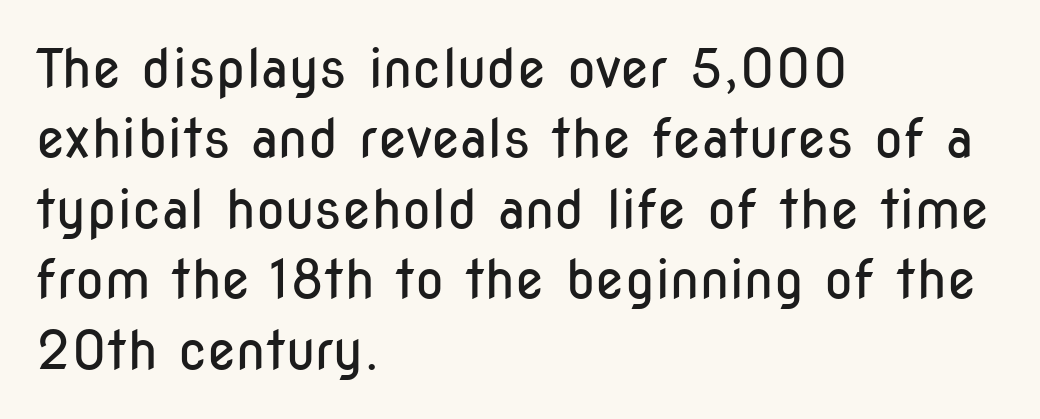
{"serif": "no", "italic": "no", "bold": "no", "weight": "regular", "width": "condensed", "stroke_contrast": "low", "x_height": "medium", "monospaced": "no", "underline": "no", "align": "left", "line_spacing": "normal", "line_spacing_ratio": 1.33, "letter_spacing": "normal", "letter_spacing_em": 0.0, "glyph_px": 53}
